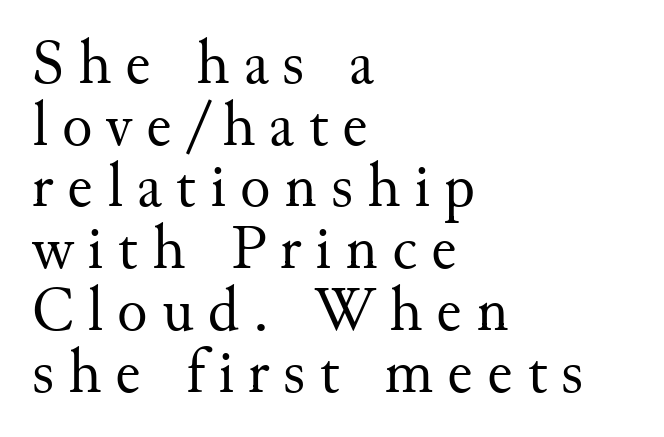
{"serif": "yes", "italic": "no", "bold": "no", "weight": "regular", "width": "normal", "stroke_contrast": "medium", "x_height": "small", "monospaced": "no", "underline": "no", "align": "left", "line_spacing": "tight", "line_spacing_ratio": 0.98, "letter_spacing": "wide", "letter_spacing_em": 0.22, "glyph_px": 63}
